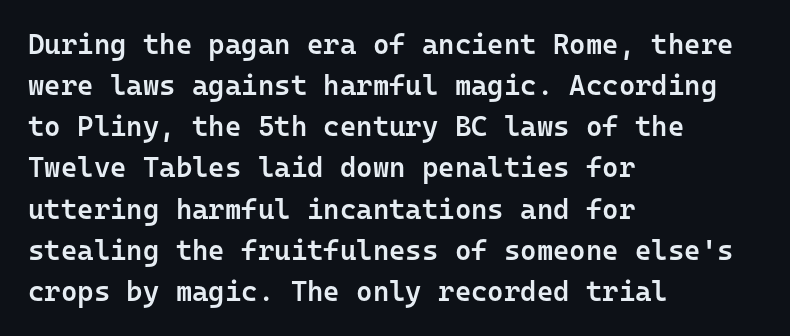
Nope, no serifs anywhere on these letters. A normal amount of white space separates one row of letters from the next. Honestly, the letter spacing is just normal — you wouldn't notice it. Each glyph is drawn with semibold strokes, heavier than normal yet not fully bold. A classic flush-left, rag-right setting is used for this passage. Think of a typewriter: that constant character pitch is what you see here.
